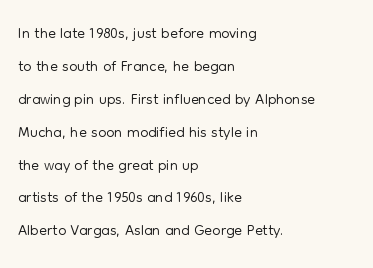
Honestly, the row spacing looks completely unremarkable. Caption: face not bold, strokes unweighted. Posture: vertical. This rendering features lettering with no underline. The setting favours the left margin, as ordinary paragraphs usually do.
